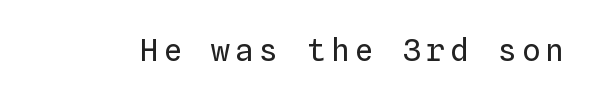
The image shows 31 px regular-weight type, upright, monospaced; set not underlined; low stroke contrast and a medium x-height.
